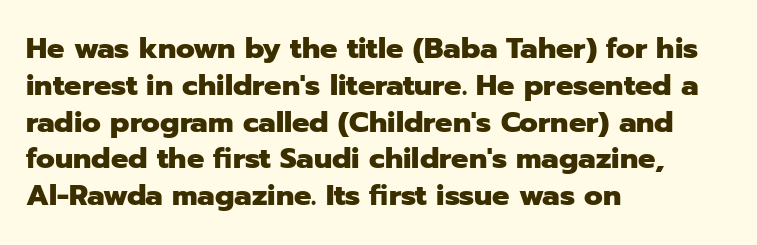
{"serif": "no", "italic": "no", "bold": "yes", "weight": "heavy", "width": "normal", "stroke_contrast": "low", "x_height": "medium", "monospaced": "no", "underline": "no", "align": "left", "line_spacing": "normal", "line_spacing_ratio": 1.27, "letter_spacing": "normal", "letter_spacing_em": 0.0, "glyph_px": 29}
